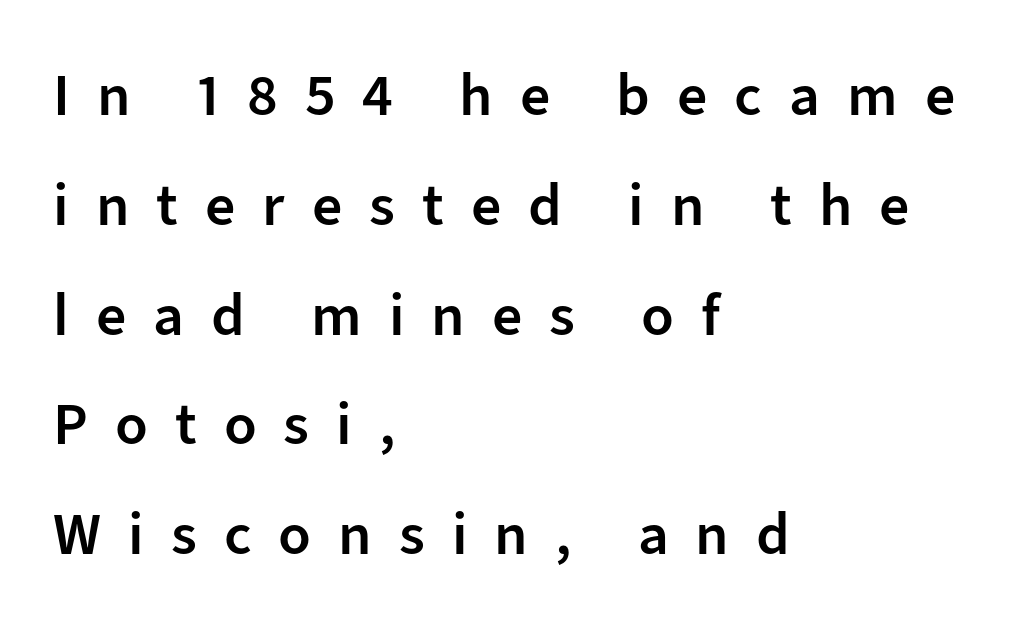
{"serif": "no", "italic": "no", "bold": "semi", "weight": "semibold", "width": "normal", "stroke_contrast": "low", "x_height": "medium", "monospaced": "no", "underline": "no", "align": "left", "line_spacing_ratio": 1.83, "letter_spacing": "wide", "letter_spacing_em": 0.45, "glyph_px": 60}
